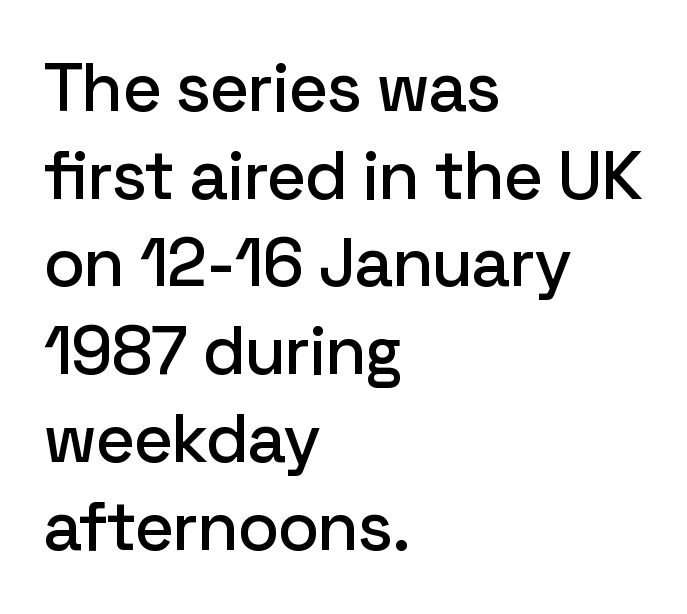
The passage shown is typeset with a sans-serif family. Glance below the letters and you will spot only blank space. The lettering stays uniformly vertical, giving the passage a roman look. The rendering uses natural spacing where letterforms have individual widths. Horizontal alignment here is leftward, the default for most running prose.
